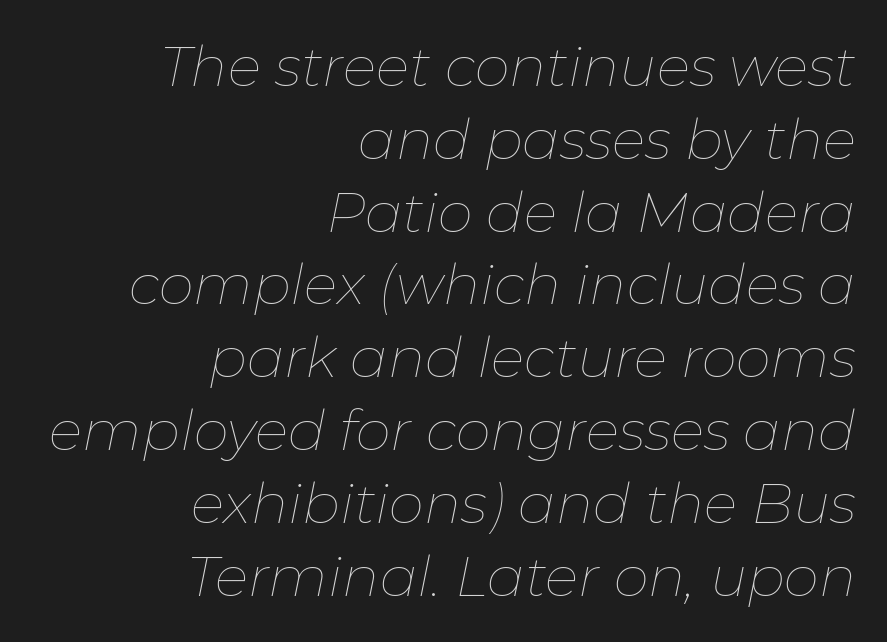
The image shows 56 px thin type, italic (leaning right); set right-aligned, normal line spacing (1.3x), normal letter spacing, not underlined; low stroke contrast and a medium x-height.
